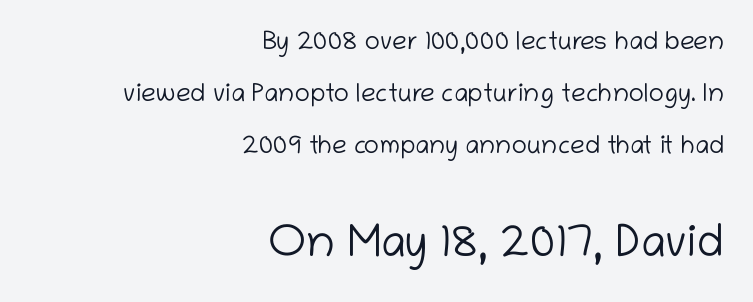
A flush-right, rag-left setting is used for this passage. The space between consecutive lines is lavish. Ordinary non-slanted type is in use. Underlining? Definitely not there. The letters advance in unequal steps, a hallmark of proportional type.
